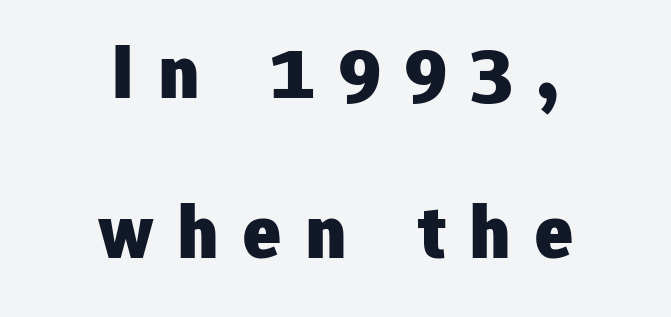
Q: Is the text bold? A: Yes.
Q: Is the text italic (slanted)? A: No, it is upright.
Q: Is the typeface a serif or a sans-serif typeface? A: Sans-serif.
Q: Is the text underlined? A: No.
Q: How is the paragraph aligned? A: Centered.
Q: Is the spacing between letters normal or unusually wide? A: Unusually wide.
Q: Is the spacing between lines tight, normal or loose? A: Loose.
Q: Width (condensed, normal, or wide)? A: Normal.
Q: Stroke contrast? A: Low.
Q: x-height? A: Medium.
Q: Monospaced? A: No.
